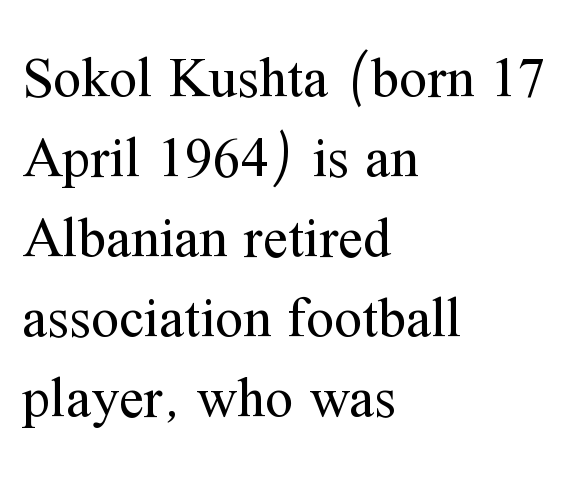
{"serif": "yes", "italic": "no", "bold": "no", "weight": "regular", "width": "normal", "stroke_contrast": "medium", "x_height": "medium", "monospaced": "no", "underline": "no", "align": "left", "line_spacing": "normal", "line_spacing_ratio": 1.43, "letter_spacing": "normal", "letter_spacing_em": 0.0, "glyph_px": 56}
